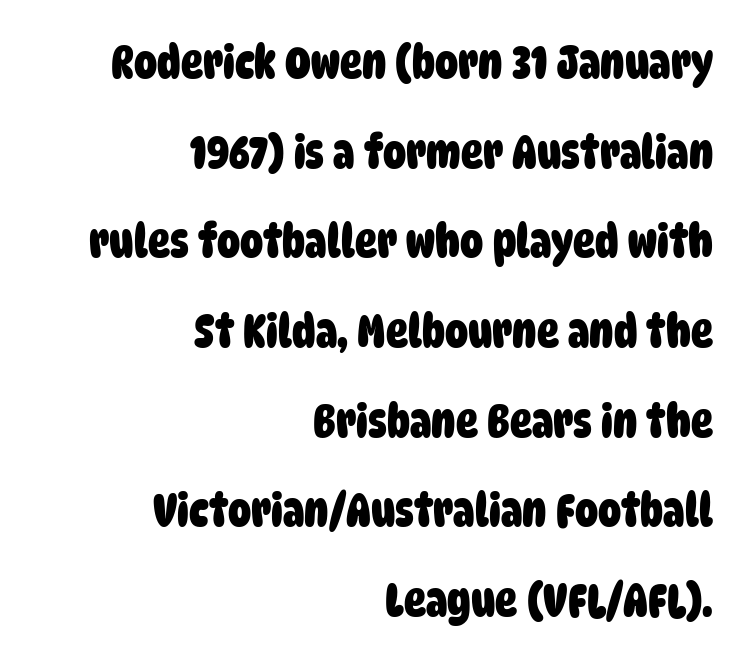
{"serif": "no", "bold": "yes", "weight": "heavy", "width": "condensed", "stroke_contrast": "low", "x_height": "large", "monospaced": "no", "underline": "no", "align": "right", "line_spacing": "loose", "line_spacing_ratio": 1.95, "letter_spacing": "normal", "letter_spacing_em": 0.0, "glyph_px": 46}
